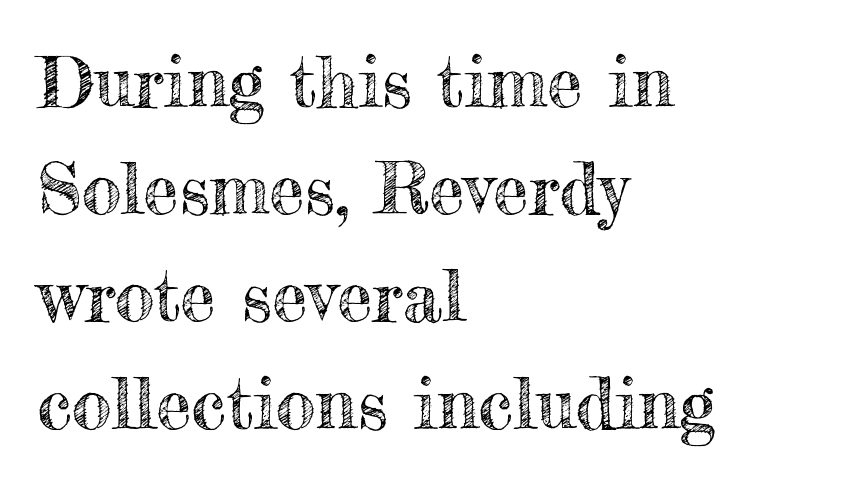
The image shows 71 px text type, upright; set left-aligned, normal line spacing (1.51x), normal letter spacing, not underlined; a small x-height.
